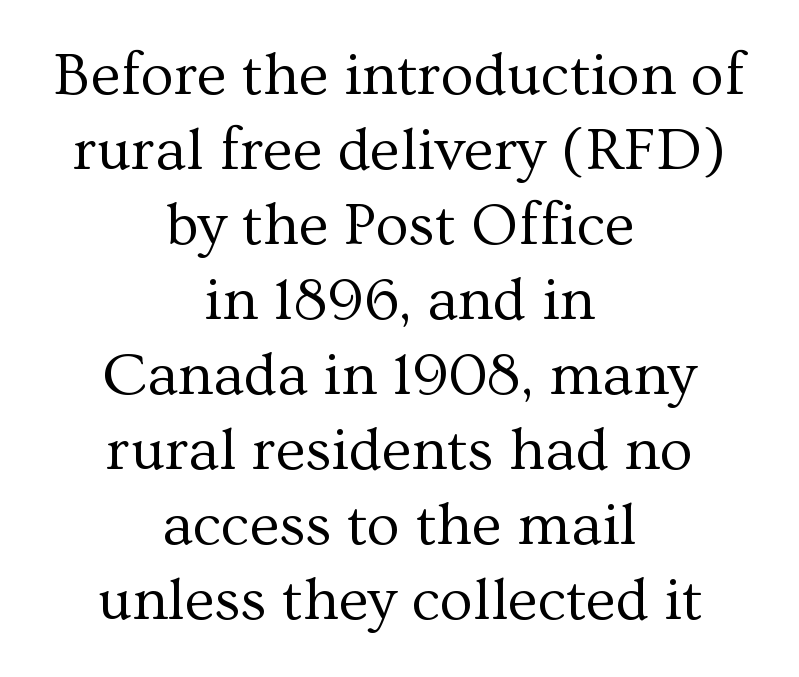
Q: Is the text bold? A: No.
Q: Is the text italic (slanted)? A: No, it is upright.
Q: Is the typeface a serif or a sans-serif typeface? A: Serif.
Q: Is the text underlined? A: No.
Q: How is the paragraph aligned? A: Centered.
Q: Is the spacing between letters normal or unusually wide? A: Normal.
Q: Width (condensed, normal, or wide)? A: Normal.
Q: Stroke contrast? A: Medium.
Q: x-height? A: Medium.
Q: Monospaced? A: No.
